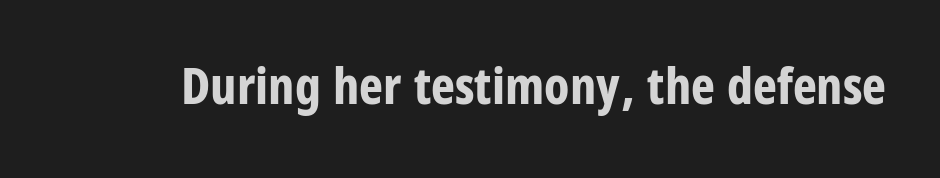
The image shows 51 px bold, condensed sans-serif type, upright; set normal letter spacing, not underlined; low stroke contrast and a large x-height.
